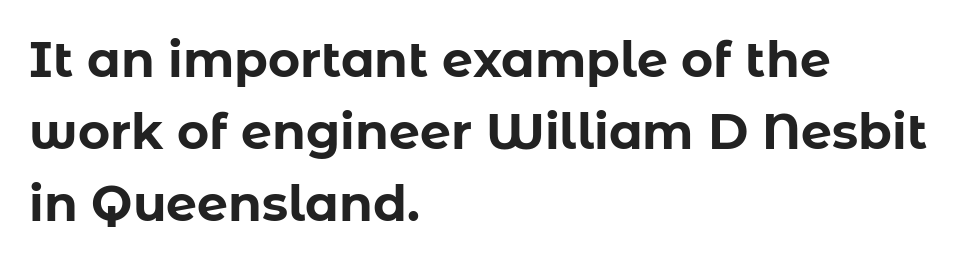
When letters stand straight like this, we call the style roman or upright. The rendering keeps characters at their native spacing. The space directly below the letters is spotless. A dark, heavy texture on the line: the type is bold. Note the varied advance widths — an 'i' is clearly narrower than an 'm'.
